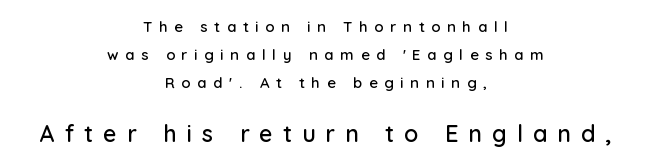
{"italic": "no", "underline": "no", "align": "center", "line_spacing_ratio": 1.86, "letter_spacing": "wide", "letter_spacing_em": 0.44, "larger_block": "second", "size_ratio": 1.53, "glyph_px": 23}
